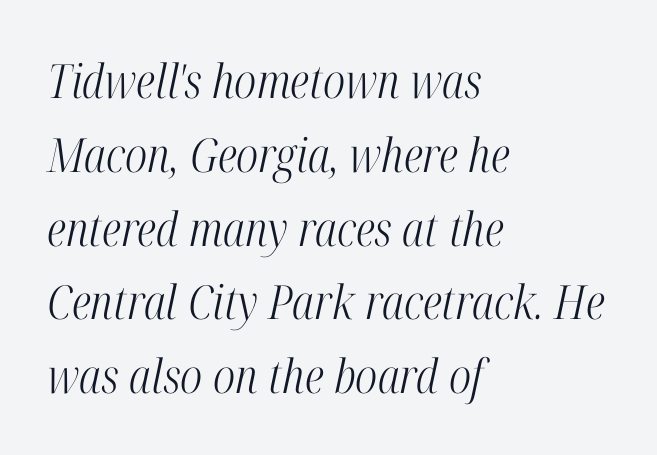
Q: Is the text bold? A: No.
Q: Is the text italic (slanted)? A: Yes, it leans right by about 12 degrees.
Q: Is the typeface a serif or a sans-serif typeface? A: Serif.
Q: Is the text underlined? A: No.
Q: How is the paragraph aligned? A: Left-aligned.
Q: Is the spacing between letters normal or unusually wide? A: Normal.
Q: Is the spacing between lines tight, normal or loose? A: Normal.
Q: Width (condensed, normal, or wide)? A: Condensed.
Q: Stroke contrast? A: High.
Q: x-height? A: Medium.
Q: Monospaced? A: No.
